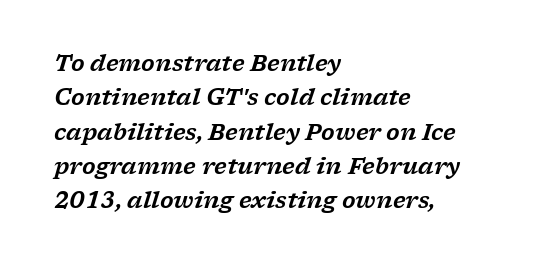
{"italic": "yes", "lean": "right", "slant_degrees": 17, "underline": "no", "align": "left", "line_spacing": "normal", "line_spacing_ratio": 1.56, "letter_spacing": "normal", "letter_spacing_em": 0.0, "glyph_px": 22}
